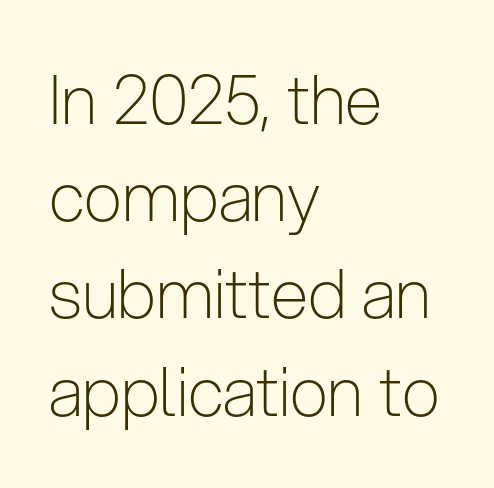
Q: Is the text bold? A: No.
Q: Is the text italic (slanted)? A: No, it is upright.
Q: Is the typeface a serif or a sans-serif typeface? A: Sans-serif.
Q: Is the text underlined? A: No.
Q: How is the paragraph aligned? A: Left-aligned.
Q: Is the spacing between letters normal or unusually wide? A: Normal.
Q: Is the spacing between lines tight, normal or loose? A: Normal.
Q: Width (condensed, normal, or wide)? A: Condensed.
Q: Stroke contrast? A: Low.
Q: x-height? A: Medium.
Q: Monospaced? A: No.
